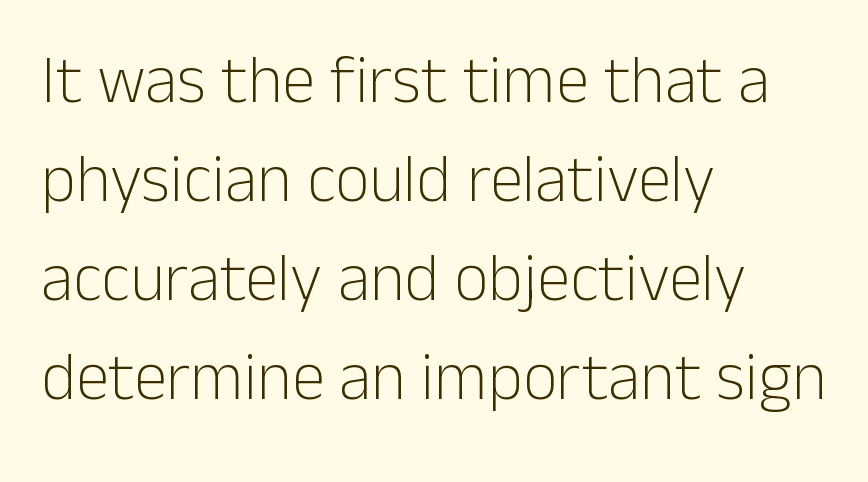
The image shows 67 px light sans-serif type, upright; set left-aligned, normal line spacing (1.48x), normal letter spacing, not underlined; low stroke contrast and a medium x-height.
